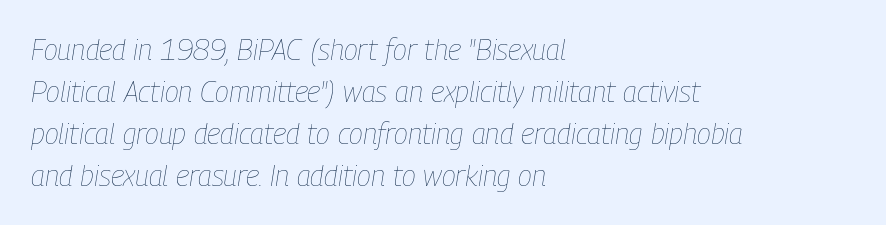
Q: Is the text bold? A: No.
Q: Is the text italic (slanted)? A: Yes, it leans right by about 9 degrees.
Q: Is the text underlined? A: No.
Q: How is the paragraph aligned? A: Left-aligned.
Q: Is the spacing between letters normal or unusually wide? A: Normal.
Q: Is the spacing between lines tight, normal or loose? A: Normal.
Q: Width (condensed, normal, or wide)? A: Condensed.
Q: Stroke contrast? A: Low.
Q: x-height? A: Medium.
Q: Monospaced? A: No.
